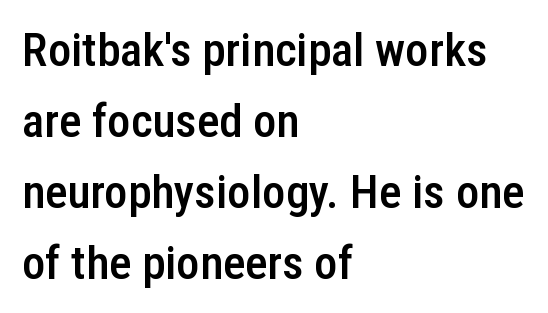
The image shows 47 px semibold, condensed sans-serif type, upright; set left-aligned, normal line spacing (1.51x), normal letter spacing, not underlined; low stroke contrast and a medium x-height.
